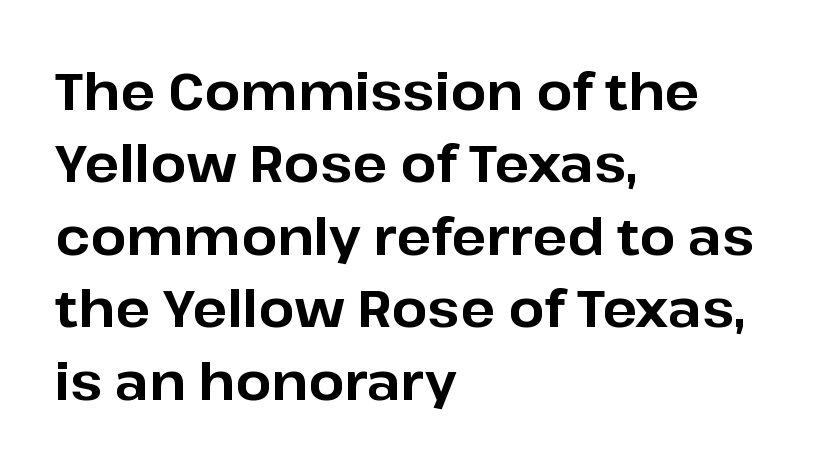
Q: Is the text bold? A: Yes.
Q: Is the text italic (slanted)? A: No, it is upright.
Q: Is the typeface a serif or a sans-serif typeface? A: Sans-serif.
Q: Is the text underlined? A: No.
Q: How is the paragraph aligned? A: Left-aligned.
Q: Is the spacing between letters normal or unusually wide? A: Normal.
Q: Is the spacing between lines tight, normal or loose? A: Normal.
Q: Width (condensed, normal, or wide)? A: Normal.
Q: Stroke contrast? A: Low.
Q: x-height? A: Medium.
Q: Monospaced? A: No.
